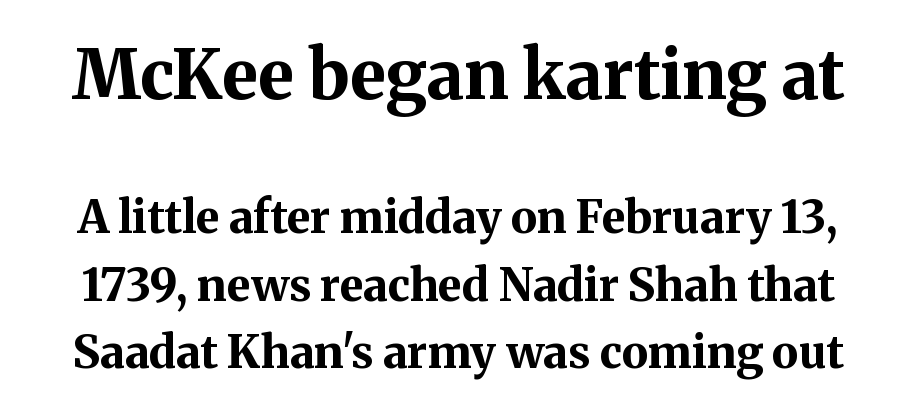
This sample keeps an unexceptional amount of space between lines. Is the letter spacing exaggerated? No — it looks like the ordinary default. The rendering shrinks the type as you move from the upper chunk to the lower. The font's upright variant was chosen for this text. The baseline area is clear.
